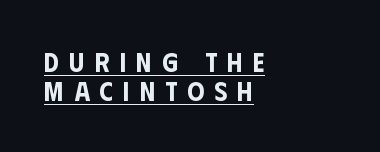
The image shows 27 px text type, upright; set left-aligned, tight line spacing (1.09x), unusually wide letter spacing (+0.38 em), underlined.
